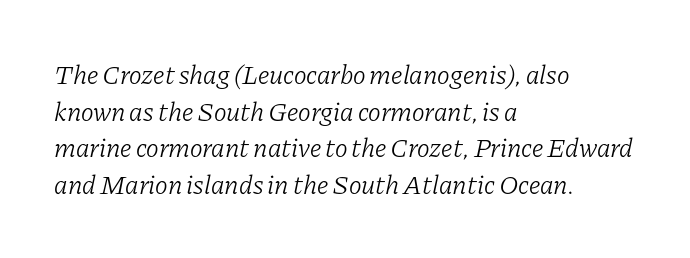
Q: Is the text bold? A: No.
Q: Is the text italic (slanted)? A: Yes, it leans right by about 11 degrees.
Q: Is the text underlined? A: No.
Q: How is the paragraph aligned? A: Left-aligned.
Q: Is the spacing between letters normal or unusually wide? A: Normal.
Q: Is the spacing between lines tight, normal or loose? A: Normal.
